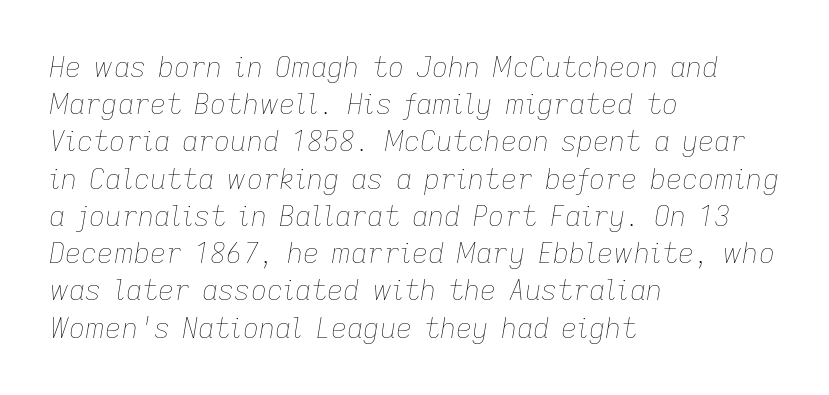
The typeface has the unassuming heft of standard copy or less. Observe the lean: these are italic letterforms. A typesetter would call this zero additional tracking. Decoration check: the copy has no underline. The text block is weighted toward the left margin, trailing off unevenly rightward. The rendering uses natural spacing where letterforms have individual widths.
